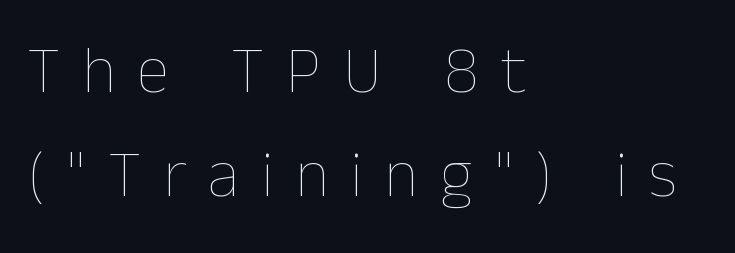
{"italic": "no", "bold": "no", "weight": "thin", "width": "normal", "stroke_contrast": "low", "x_height": "medium", "monospaced": "no", "underline": "no", "align": "left", "line_spacing": "normal", "line_spacing_ratio": 1.58, "letter_spacing": "wide", "letter_spacing_em": 0.33, "glyph_px": 66}
